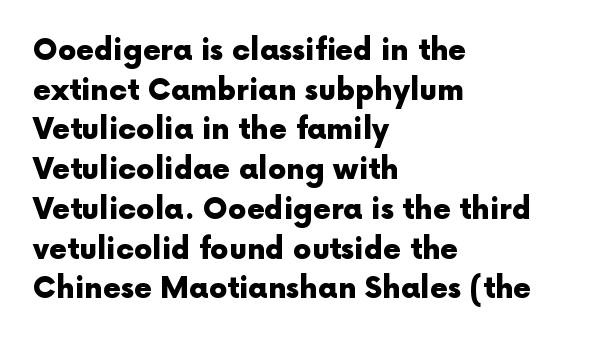
The image shows 29 px heavy sans-serif type, upright; set left-aligned, normal line spacing (1.37x), normal letter spacing, not underlined; a medium x-height.
